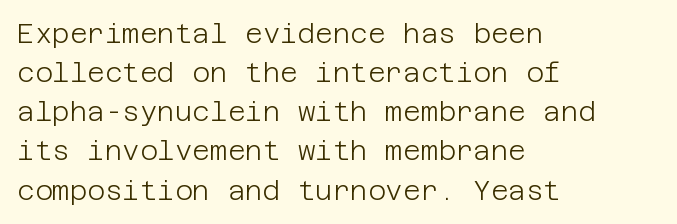
Q: Is the text bold? A: No.
Q: Is the text italic (slanted)? A: No, it is upright.
Q: Is the text underlined? A: No.
Q: How is the paragraph aligned? A: Left-aligned.
Q: Is the spacing between letters normal or unusually wide? A: Normal.
Q: Is the spacing between lines tight, normal or loose? A: Normal.
